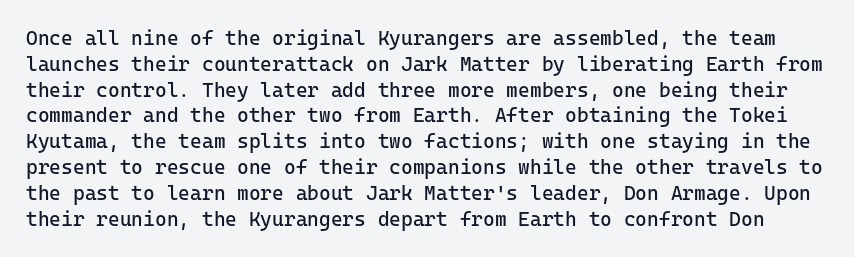
Q: Is the text bold? A: No.
Q: Is the text italic (slanted)? A: No, it is upright.
Q: Is the text underlined? A: No.
Q: Is the spacing between letters normal or unusually wide? A: Normal.
Q: Is the spacing between lines tight, normal or loose? A: Normal.
